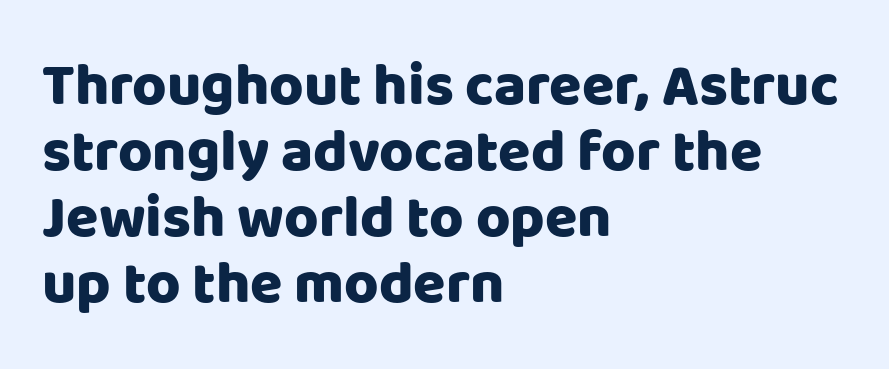
Default kerning and tracking; the words read as compact shapes. Italic: no, the glyphs are upright roman. The face used here is proportionally spaced, like ordinary book or web type. This is heavy type, rendered in bold. Descender tails drop into unmarked territory.
